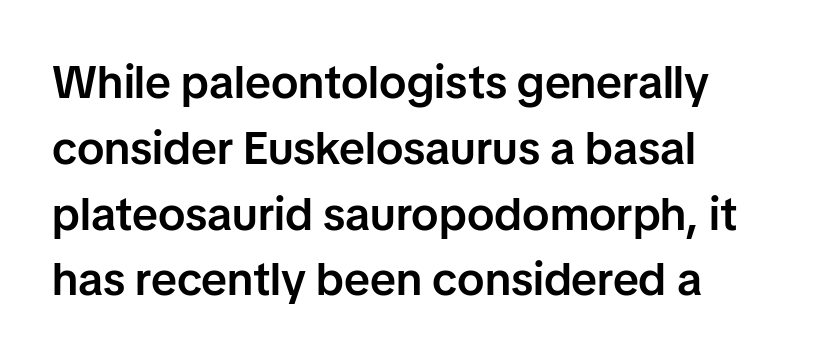
The image shows 46 px semibold sans-serif type, upright; set left-aligned, normal line spacing (1.43x), normal letter spacing, not underlined; low stroke contrast and a medium x-height.
